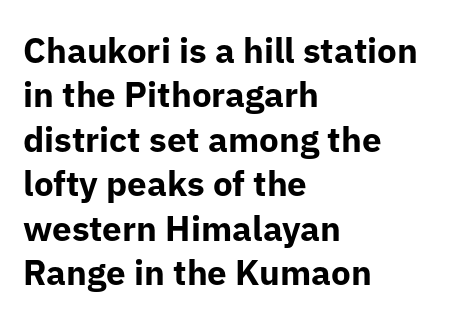
Q: Is the text bold? A: Yes.
Q: Is the text italic (slanted)? A: No, it is upright.
Q: Is the typeface a serif or a sans-serif typeface? A: Sans-serif.
Q: Is the text underlined? A: No.
Q: How is the paragraph aligned? A: Left-aligned.
Q: Is the spacing between letters normal or unusually wide? A: Normal.
Q: Is the spacing between lines tight, normal or loose? A: Normal.
Q: Width (condensed, normal, or wide)? A: Normal.
Q: Stroke contrast? A: Low.
Q: x-height? A: Medium.
Q: Monospaced? A: No.
